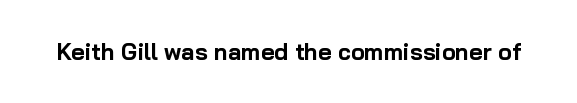
{"italic": "no", "bold": "yes", "underline": "no", "letter_spacing": "normal", "letter_spacing_em": 0.0, "glyph_px": 23}
